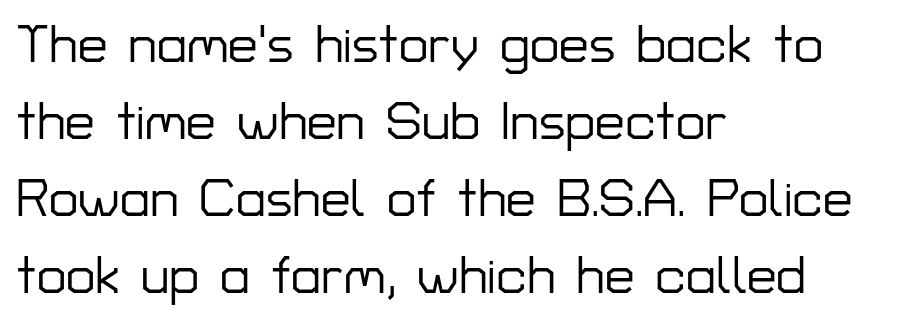
Q: Is the text italic (slanted)? A: No, it is upright.
Q: Is the typeface a serif or a sans-serif typeface? A: Sans-serif.
Q: Is the text underlined? A: No.
Q: How is the paragraph aligned? A: Left-aligned.
Q: Is the spacing between letters normal or unusually wide? A: Normal.
Q: Is the spacing between lines tight, normal or loose? A: Normal.
Q: Width (condensed, normal, or wide)? A: Normal.
Q: Stroke contrast? A: Low.
Q: x-height? A: Medium.
Q: Monospaced? A: No.
